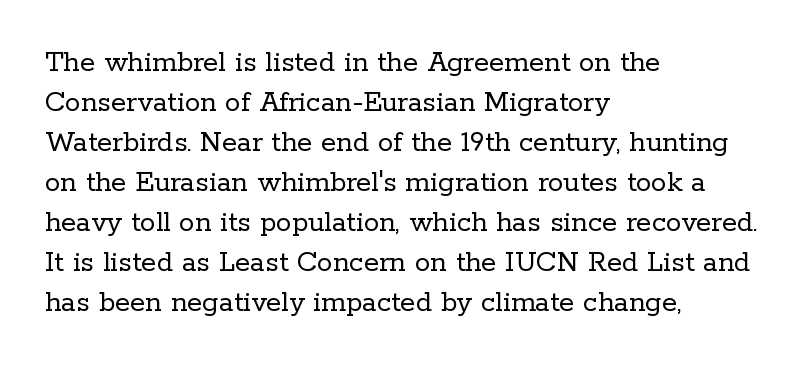
{"serif": "yes", "italic": "no", "bold": "no", "weight": "regular", "width": "normal", "stroke_contrast": "low", "x_height": "medium", "monospaced": "no", "underline": "no", "align": "left", "line_spacing": "normal", "line_spacing_ratio": 1.29, "letter_spacing": "normal", "letter_spacing_em": 0.0, "glyph_px": 31}
